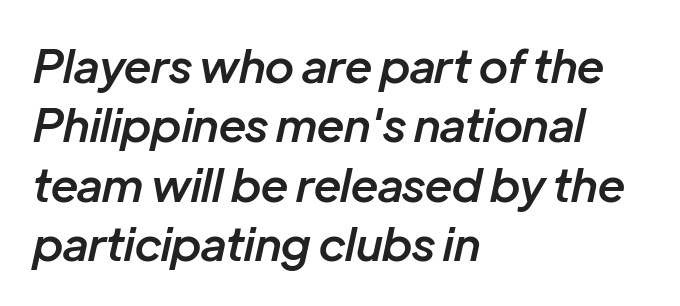
Q: Is the text bold? A: Semi-bold.
Q: Is the text italic (slanted)? A: Yes, it leans right by about 12 degrees.
Q: Is the text underlined? A: No.
Q: How is the paragraph aligned? A: Left-aligned.
Q: Is the spacing between letters normal or unusually wide? A: Normal.
Q: Is the spacing between lines tight, normal or loose? A: Normal.
Q: Width (condensed, normal, or wide)? A: Normal.
Q: Stroke contrast? A: Low.
Q: x-height? A: Medium.
Q: Monospaced? A: No.
